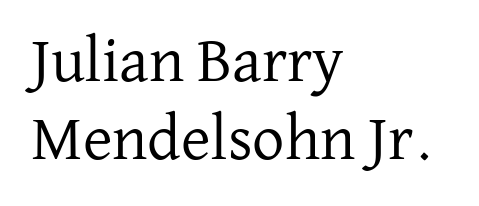
Q: Is the text bold? A: No.
Q: Is the text italic (slanted)? A: No, it is upright.
Q: Is the typeface a serif or a sans-serif typeface? A: Serif.
Q: Is the text underlined? A: No.
Q: How is the paragraph aligned? A: Left-aligned.
Q: Is the spacing between letters normal or unusually wide? A: Normal.
Q: Width (condensed, normal, or wide)? A: Normal.
Q: Stroke contrast? A: Low.
Q: x-height? A: Medium.
Q: Monospaced? A: No.
